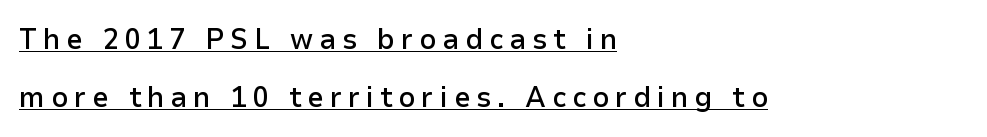
Q: Is the text bold? A: Semi-bold.
Q: Is the text italic (slanted)? A: No, it is upright.
Q: Is the typeface a serif or a sans-serif typeface? A: Sans-serif.
Q: Is the text underlined? A: Yes.
Q: How is the paragraph aligned? A: Left-aligned.
Q: Is the spacing between letters normal or unusually wide? A: Unusually wide.
Q: Is the spacing between lines tight, normal or loose? A: Loose.
Q: Width (condensed, normal, or wide)? A: Normal.
Q: Stroke contrast? A: Low.
Q: x-height? A: Medium.
Q: Monospaced? A: No.
